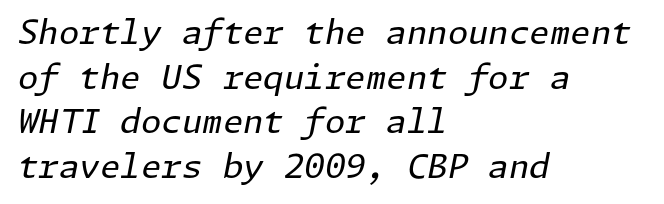
{"italic": "yes", "lean": "right", "slant_degrees": 11, "bold": "no", "weight": "regular", "width": "normal", "stroke_contrast": "low", "x_height": "medium", "underline": "no", "align": "left", "line_spacing": "normal", "line_spacing_ratio": 1.35, "letter_spacing": "normal", "letter_spacing_em": 0.0, "glyph_px": 33}
